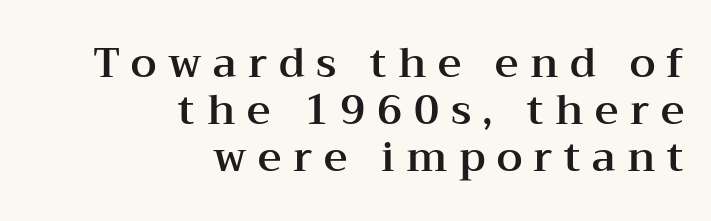
A student would call this right alignment; a typographer would say flush right, rag left. This rendering features lettering with no underline. Letterform terminals end in serifs throughout the passage. These lines have a slow, spaced-out rhythm from letter to letter.
